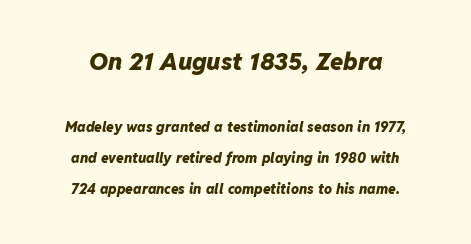
Honestly, the rows look like they've been pulled way apart. The upper block of text is set noticeably larger than the block beneath it. This is heavy type, rendered in bold. This sample uses plain, unmodified letter spacing.
